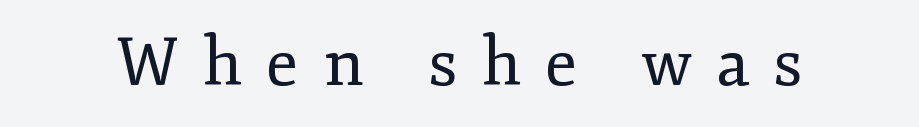
{"serif": "yes", "italic": "no", "bold": "no", "weight": "regular", "width": "normal", "stroke_contrast": "low", "x_height": "small", "monospaced": "no", "underline": "no", "letter_spacing": "wide", "letter_spacing_em": 0.37, "glyph_px": 66}
